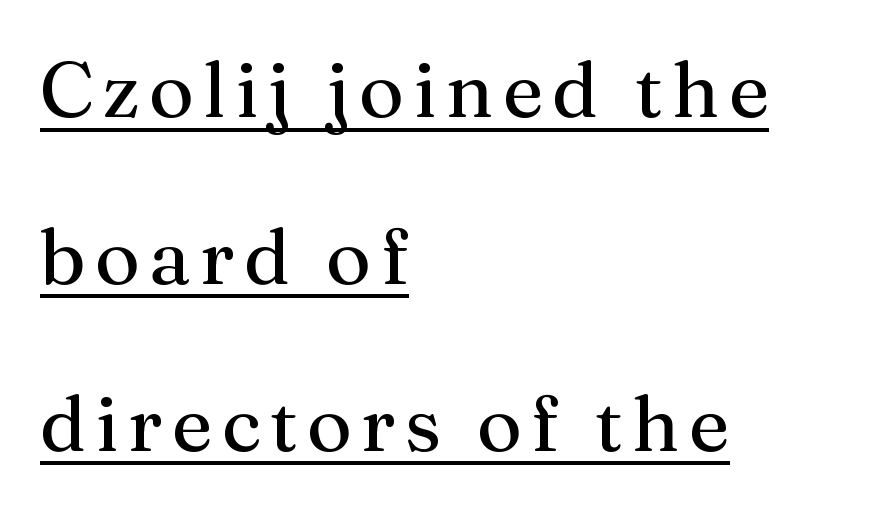
The image shows 78 px regular-weight serif type, upright; set left-aligned, loose line spacing (2.14x), underlined; medium stroke contrast and a medium x-height.
